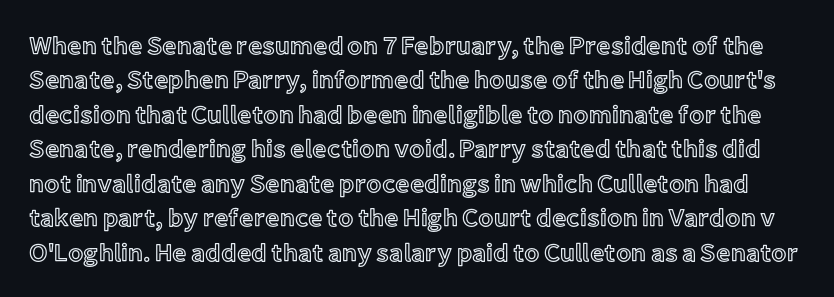
The image shows 25 px text type, upright; set normal line spacing (1.38x), normal letter spacing, not underlined.
